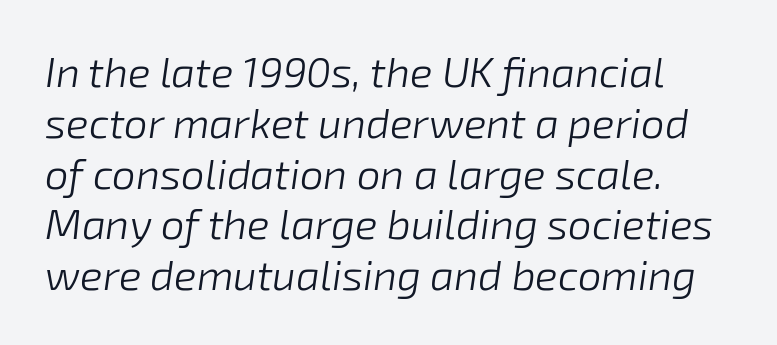
The image shows 42 px light type, italic (leaning right); set line spacing 1.21x, normal letter spacing, not underlined; low stroke contrast and a medium x-height.
